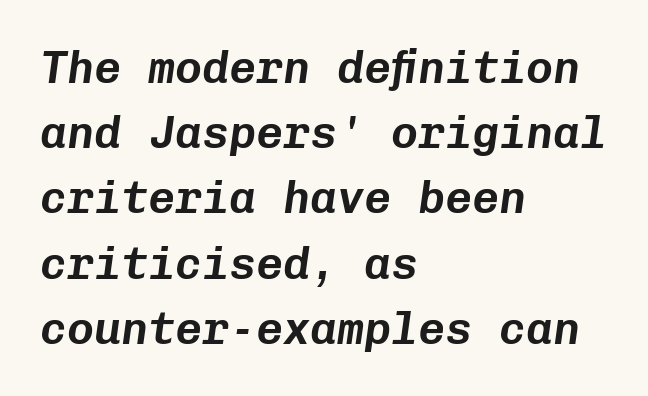
{"italic": "yes", "lean": "right", "slant_degrees": 8, "width": "normal", "stroke_contrast": "low", "x_height": "medium", "monospaced": "yes", "underline": "no", "align": "left", "line_spacing": "normal", "line_spacing_ratio": 1.45, "letter_spacing": "normal", "letter_spacing_em": 0.0, "glyph_px": 45}
